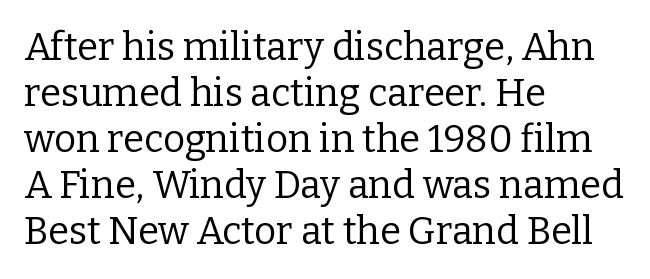
Q: Is the text bold? A: No.
Q: Is the text italic (slanted)? A: No, it is upright.
Q: Is the typeface a serif or a sans-serif typeface? A: Serif.
Q: Is the text underlined? A: No.
Q: How is the paragraph aligned? A: Left-aligned.
Q: Is the spacing between letters normal or unusually wide? A: Normal.
Q: Width (condensed, normal, or wide)? A: Normal.
Q: Stroke contrast? A: Low.
Q: x-height? A: Medium.
Q: Monospaced? A: No.
